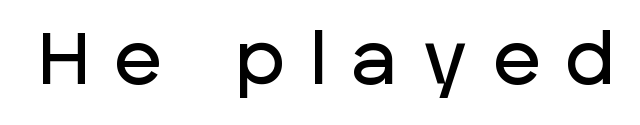
{"serif": "no", "italic": "no", "width": "normal", "stroke_contrast": "low", "x_height": "large", "monospaced": "no", "underline": "no", "letter_spacing": "wide", "letter_spacing_em": 0.37, "glyph_px": 72}
